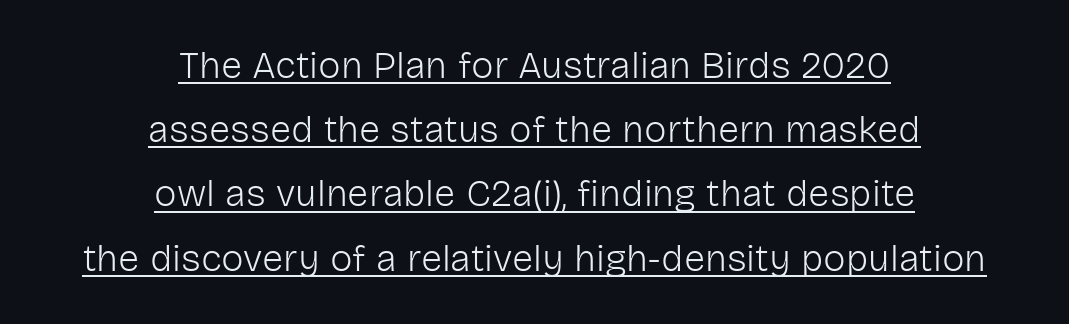
Posture: straight, roman, zero tilt. Think of a printed novel: that variable character pitch is what you see here. A typographer would call this underscored text. The characters are drawn with everyday or finer stroke widths.
